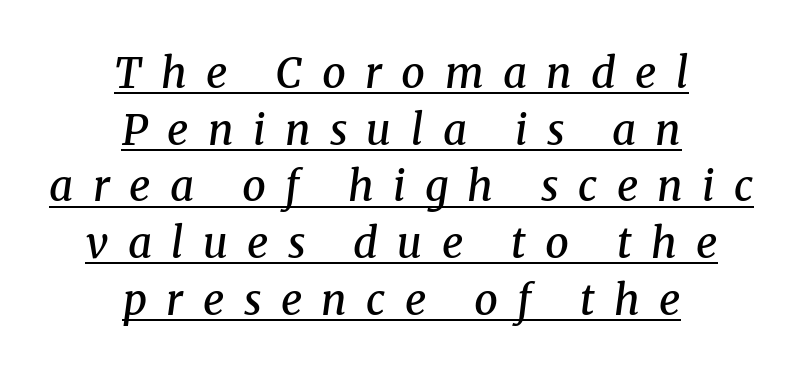
Q: Is the text bold? A: Semi-bold.
Q: Is the text italic (slanted)? A: Yes, it leans right by about 8 degrees.
Q: Is the typeface a serif or a sans-serif typeface? A: Serif.
Q: Is the text underlined? A: Yes.
Q: How is the paragraph aligned? A: Centered.
Q: Is the spacing between letters normal or unusually wide? A: Unusually wide.
Q: Is the spacing between lines tight, normal or loose? A: Normal.
Q: Width (condensed, normal, or wide)? A: Normal.
Q: Stroke contrast? A: Medium.
Q: x-height? A: Medium.
Q: Monospaced? A: No.
